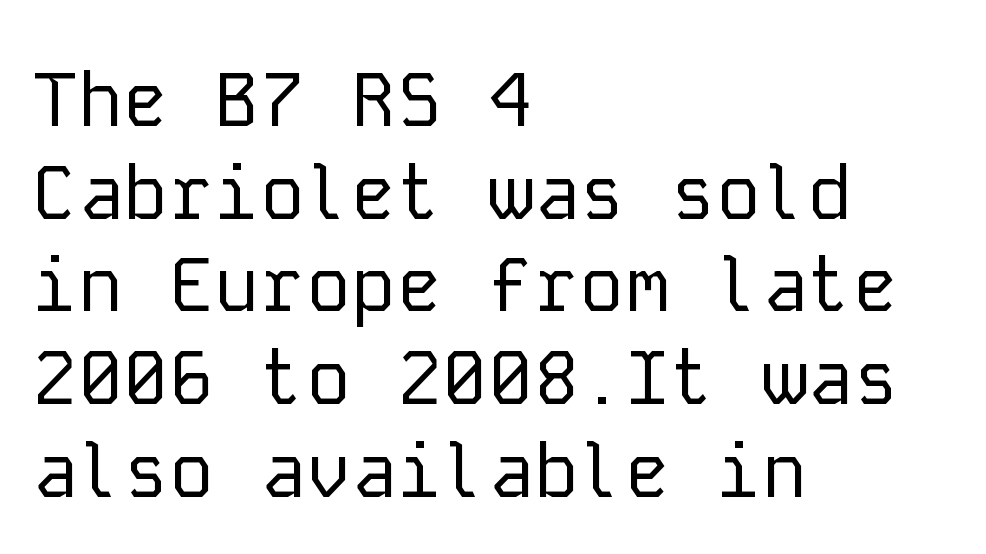
This sample uses plain, unmodified letter spacing. Looks like terminal output: every glyph gets an equal slot. This rendering uses left alignment, leaving the right contour irregular. Characters remain perfectly vertical along every line.
